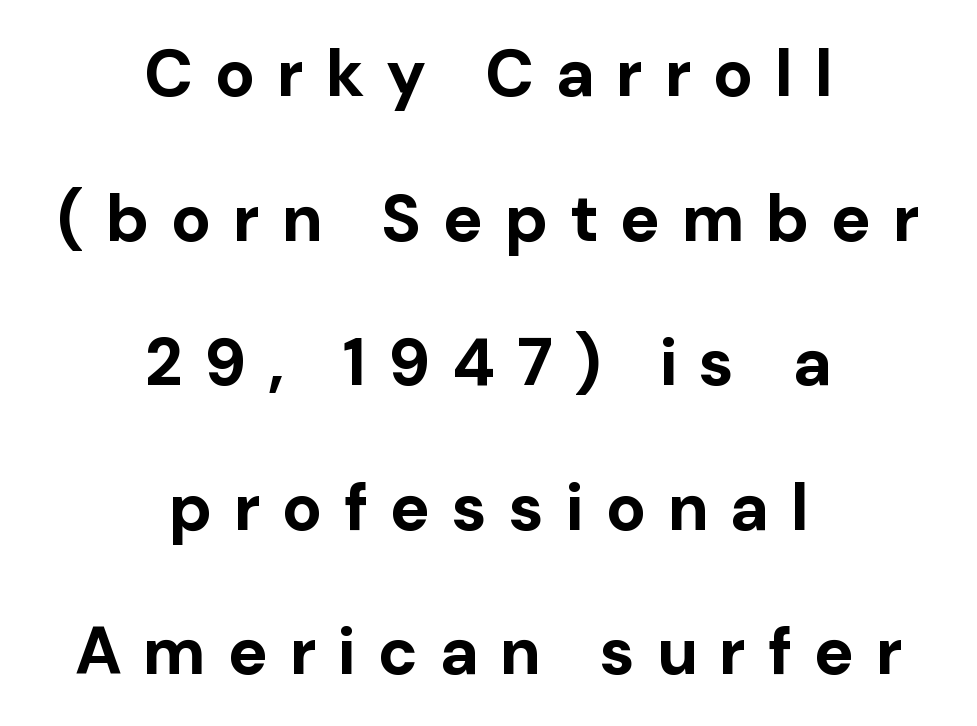
Q: Is the text bold? A: Yes.
Q: Is the text italic (slanted)? A: No, it is upright.
Q: Is the typeface a serif or a sans-serif typeface? A: Sans-serif.
Q: Is the text underlined? A: No.
Q: How is the paragraph aligned? A: Centered.
Q: Is the spacing between letters normal or unusually wide? A: Unusually wide.
Q: Is the spacing between lines tight, normal or loose? A: Loose.
Q: Width (condensed, normal, or wide)? A: Normal.
Q: Stroke contrast? A: Low.
Q: x-height? A: Medium.
Q: Monospaced? A: No.
